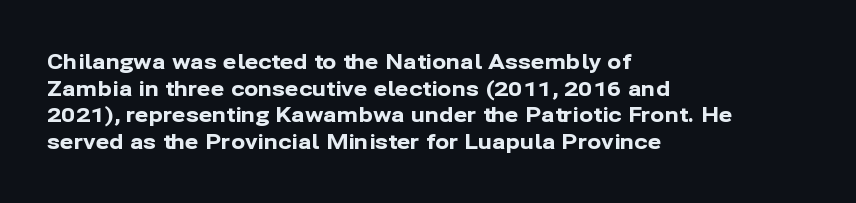
{"italic": "no", "bold": "yes", "underline": "no", "align": "left", "line_spacing": "normal", "line_spacing_ratio": 1.27, "letter_spacing": "normal", "letter_spacing_em": 0.0, "glyph_px": 21}
